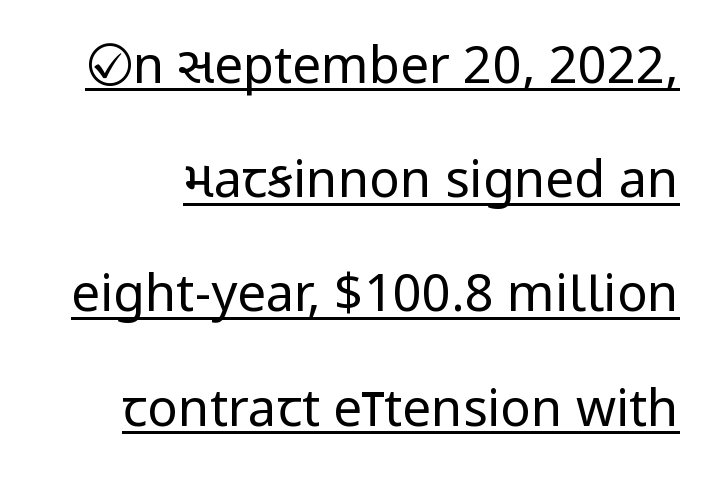
{"serif": "no", "italic": "no", "bold": "no", "weight": "regular", "width": "condensed", "stroke_contrast": "low", "underline": "yes", "line_spacing": "loose", "line_spacing_ratio": 2.24, "letter_spacing": "normal", "letter_spacing_em": 0.0, "glyph_px": 51}
